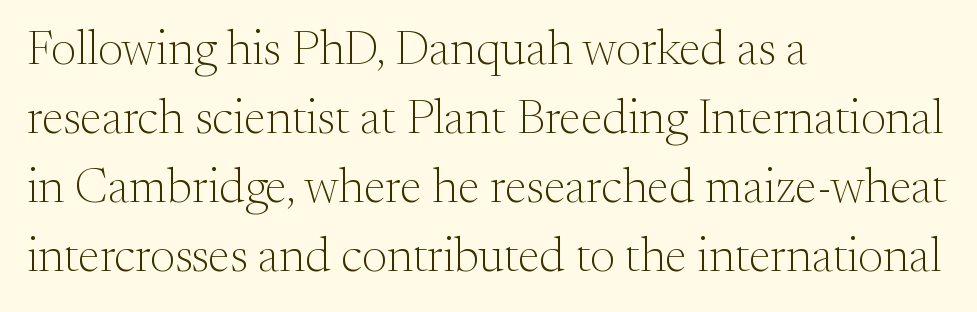
{"serif": "yes", "italic": "no", "bold": "no", "weight": "light", "width": "normal", "stroke_contrast": "medium", "x_height": "small", "monospaced": "no", "underline": "no", "align": "left", "line_spacing": "normal", "line_spacing_ratio": 1.41, "letter_spacing": "normal", "letter_spacing_em": 0.0, "glyph_px": 49}
